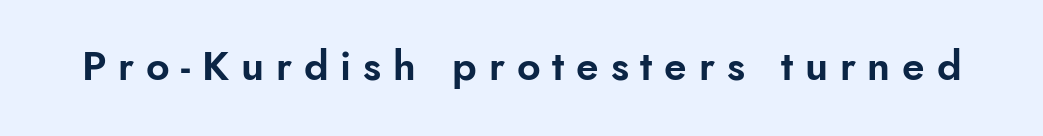
The image shows 41 px sans-serif type, upright; set unusually wide letter spacing (+0.29 em), not underlined; low stroke contrast and a small x-height.
